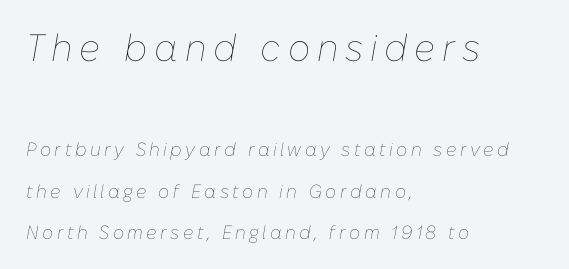
{"italic": "yes", "lean": "right", "slant_degrees": 10, "bold": "no", "weight": "thin", "width": "normal", "stroke_contrast": "low", "x_height": "medium", "monospaced": "no", "underline": "no", "align": "left", "line_spacing": "loose", "line_spacing_ratio": 2.16, "larger_block": "first", "size_ratio": 2.0, "glyph_px": 38}
